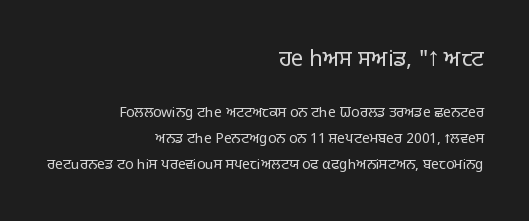
The image shows 22 px text type, upright; set right-aligned, line spacing 1.87x, normal letter spacing, not underlined; the first (top) block is 1.57x larger.
